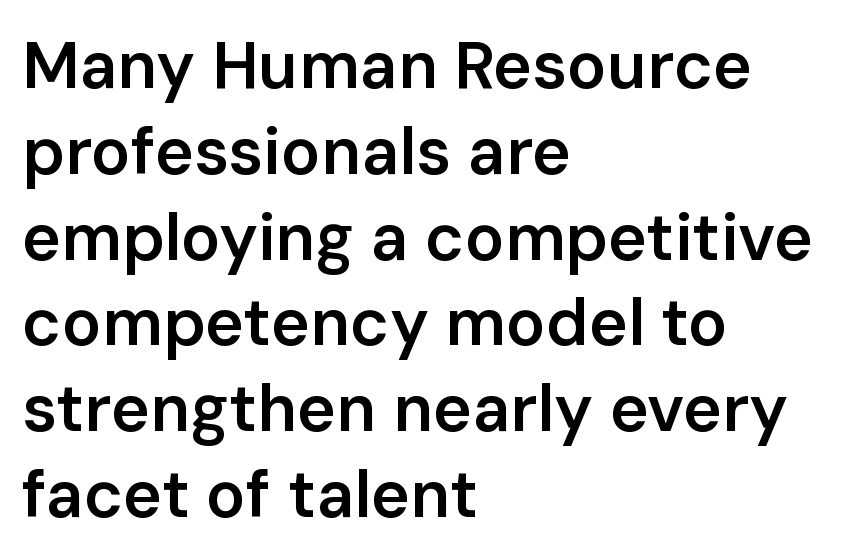
Letter spacing: default. Each glyph is drawn with semibold strokes, heavier than normal yet not fully bold. A typesetter would label this face a sans. Upright lettering throughout. A student would call this left alignment; a typographer would say flush left, rag right. These lines are rendered in a variable-pitch font.
